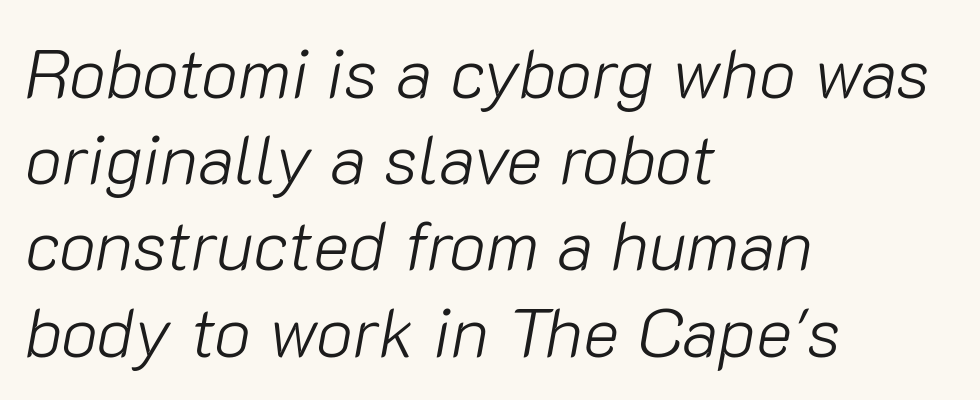
Typeset ragged right — the left edge is the straight one. The passage shown is typed in a proportional face where columns would drift. On a weight scale, this lands at 450 or below. What stands out about the letter spacing? Nothing — it is the standard amount. Baseline-to-baseline distance is the conventional proportion of letter height.
